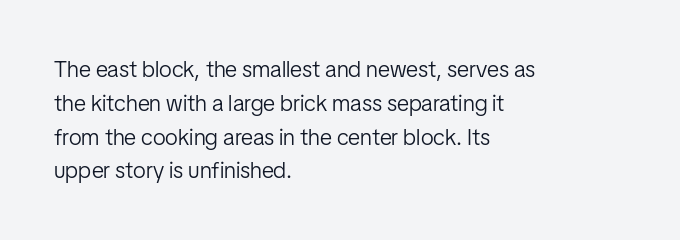
The image shows 23 px text type, upright; set left-aligned, normal line spacing (1.47x), normal letter spacing, not underlined.
